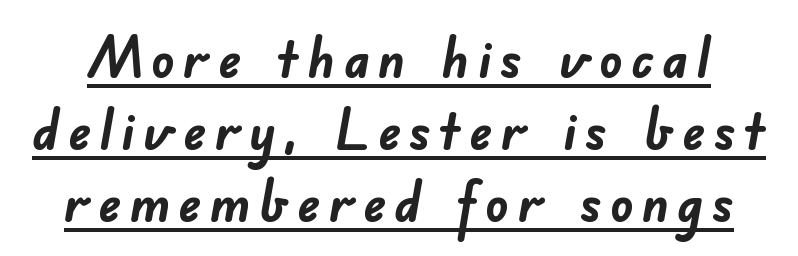
{"serif": "no", "bold": "yes", "weight": "semibold", "width": "normal", "stroke_contrast": "low", "x_height": "small", "monospaced": "no", "underline": "yes", "line_spacing": "normal", "line_spacing_ratio": 1.26, "glyph_px": 57}
